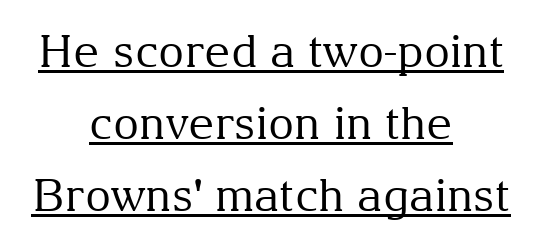
Q: Is the text bold? A: No.
Q: Is the text italic (slanted)? A: No, it is upright.
Q: Is the typeface a serif or a sans-serif typeface? A: Serif.
Q: Is the text underlined? A: Yes.
Q: How is the paragraph aligned? A: Centered.
Q: Is the spacing between letters normal or unusually wide? A: Normal.
Q: Is the spacing between lines tight, normal or loose? A: Normal.
Q: Width (condensed, normal, or wide)? A: Normal.
Q: Stroke contrast? A: Medium.
Q: x-height? A: Medium.
Q: Monospaced? A: No.
